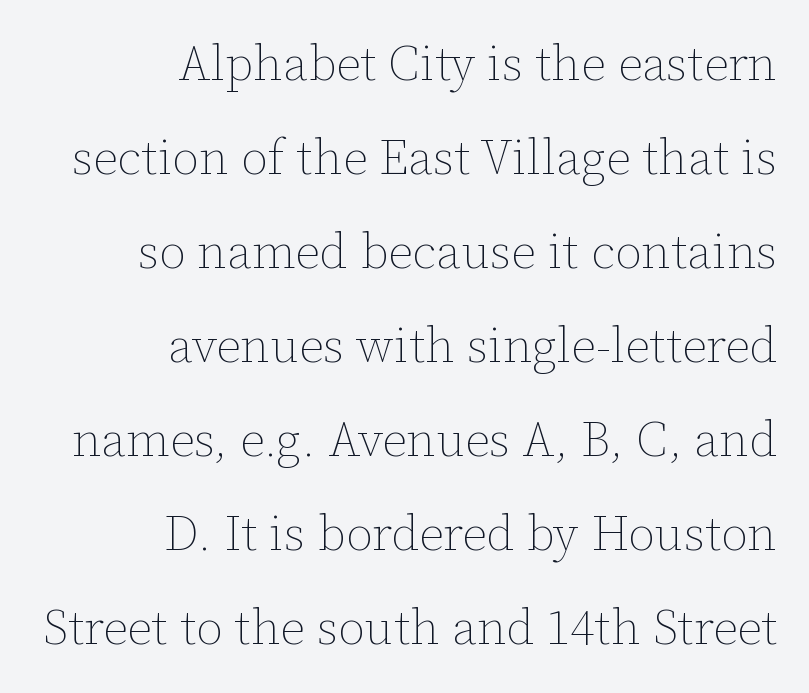
The image shows 49 px thin type, upright; set right-aligned, loose line spacing (1.92x), normal letter spacing, not underlined; low stroke contrast and a medium x-height.
